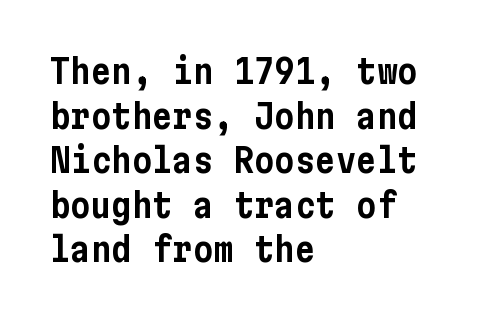
{"serif": "no", "italic": "no", "width": "condensed", "stroke_contrast": "low", "x_height": "medium", "underline": "no", "align": "left", "line_spacing": "normal", "line_spacing_ratio": 1.31, "letter_spacing": "normal", "letter_spacing_em": 0.0, "glyph_px": 34}
